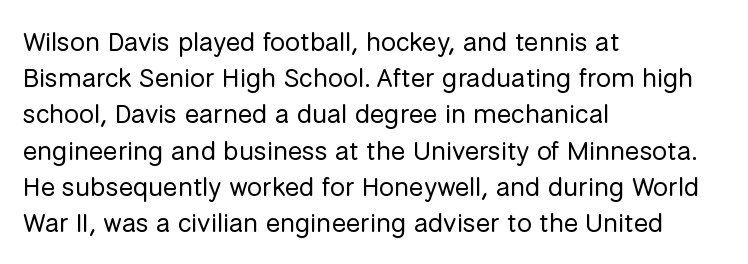
Q: Is the text bold? A: No.
Q: Is the text italic (slanted)? A: No, it is upright.
Q: Is the text underlined? A: No.
Q: How is the paragraph aligned? A: Left-aligned.
Q: Is the spacing between letters normal or unusually wide? A: Normal.
Q: Is the spacing between lines tight, normal or loose? A: Normal.
